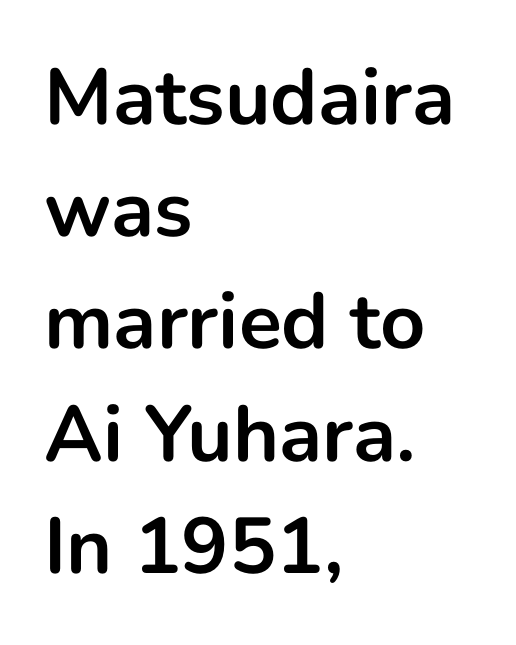
Q: Is the text bold? A: Yes.
Q: Is the text italic (slanted)? A: No, it is upright.
Q: Is the typeface a serif or a sans-serif typeface? A: Sans-serif.
Q: Is the text underlined? A: No.
Q: How is the paragraph aligned? A: Left-aligned.
Q: Is the spacing between letters normal or unusually wide? A: Normal.
Q: Is the spacing between lines tight, normal or loose? A: Normal.
Q: Width (condensed, normal, or wide)? A: Normal.
Q: Stroke contrast? A: Low.
Q: x-height? A: Medium.
Q: Monospaced? A: No.
